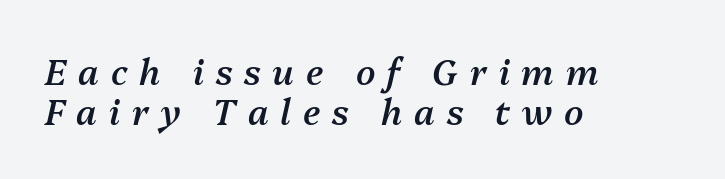
{"italic": "yes", "lean": "right", "slant_degrees": 13, "bold": "semi", "weight": "semibold", "width": "normal", "stroke_contrast": "medium", "x_height": "medium", "monospaced": "no", "underline": "no", "align": "left", "line_spacing": "tight", "line_spacing_ratio": 1.14, "letter_spacing": "wide", "letter_spacing_em": 0.34, "glyph_px": 35}
